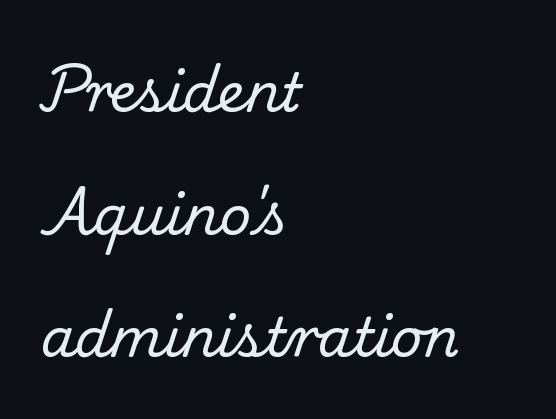
{"serif": "yes", "width": "normal", "stroke_contrast": "medium", "x_height": "small", "monospaced": "no", "underline": "no", "align": "left", "line_spacing": "loose", "line_spacing_ratio": 2.27, "letter_spacing": "normal", "letter_spacing_em": 0.0, "glyph_px": 54}
